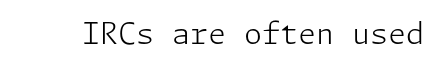
The image shows 29 px light sans-serif type, upright; set normal letter spacing, not underlined; low stroke contrast and a medium x-height.
